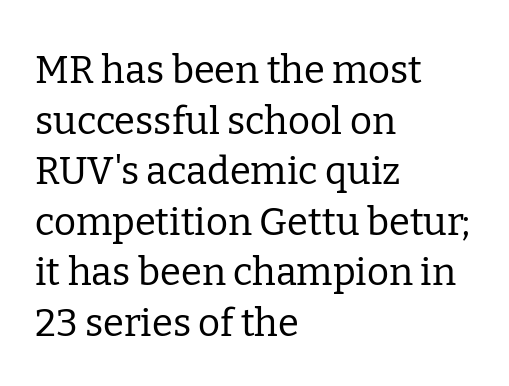
Q: Is the text bold? A: No.
Q: Is the text italic (slanted)? A: No, it is upright.
Q: Is the typeface a serif or a sans-serif typeface? A: Serif.
Q: Is the text underlined? A: No.
Q: How is the paragraph aligned? A: Left-aligned.
Q: Is the spacing between letters normal or unusually wide? A: Normal.
Q: Is the spacing between lines tight, normal or loose? A: Normal.
Q: Width (condensed, normal, or wide)? A: Normal.
Q: Stroke contrast? A: Low.
Q: x-height? A: Medium.
Q: Monospaced? A: No.
